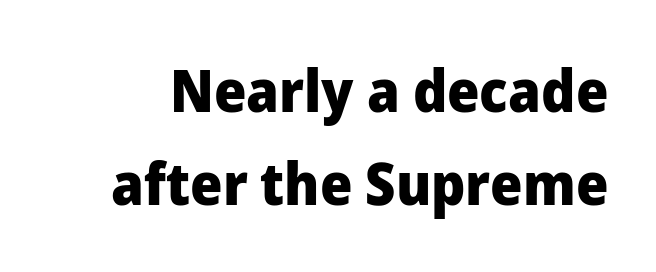
Q: Is the text bold? A: Yes.
Q: Is the text italic (slanted)? A: No, it is upright.
Q: Is the typeface a serif or a sans-serif typeface? A: Sans-serif.
Q: Is the text underlined? A: No.
Q: Is the spacing between letters normal or unusually wide? A: Normal.
Q: Is the spacing between lines tight, normal or loose? A: Normal.
Q: Width (condensed, normal, or wide)? A: Normal.
Q: Stroke contrast? A: Low.
Q: x-height? A: Medium.
Q: Monospaced? A: No.
